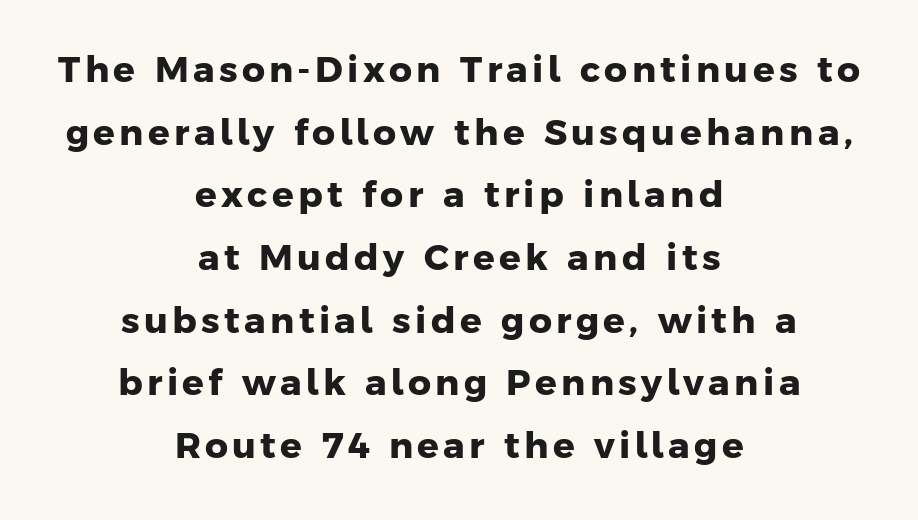
The passage shown is typed in a proportional face where columns would drift. Unlike a traditional serif, this face leaves its strokes unadorned. Has an underline been added? It has not. Short and long lines alike share a common midpoint.
